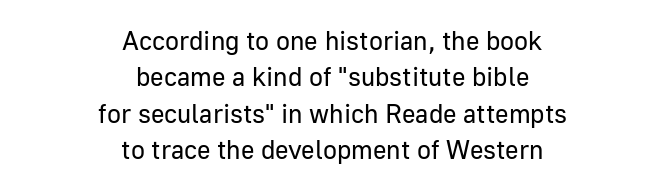
Letter spacing: default. The block of text has a typical density, with ordinary space between rows. Caption: multi-line text, centered on the measure. Designer's note — italics off, roman on. Weight: regular or lighter.
